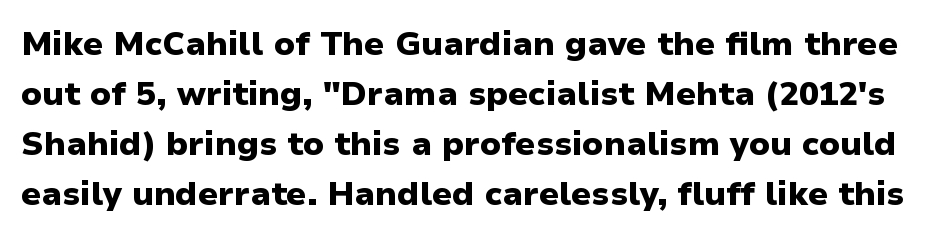
Q: Is the text bold? A: Yes.
Q: Is the text italic (slanted)? A: No, it is upright.
Q: Is the typeface a serif or a sans-serif typeface? A: Sans-serif.
Q: Is the text underlined? A: No.
Q: Is the spacing between letters normal or unusually wide? A: Normal.
Q: Is the spacing between lines tight, normal or loose? A: Normal.
Q: Width (condensed, normal, or wide)? A: Normal.
Q: Stroke contrast? A: Low.
Q: x-height? A: Medium.
Q: Monospaced? A: No.
